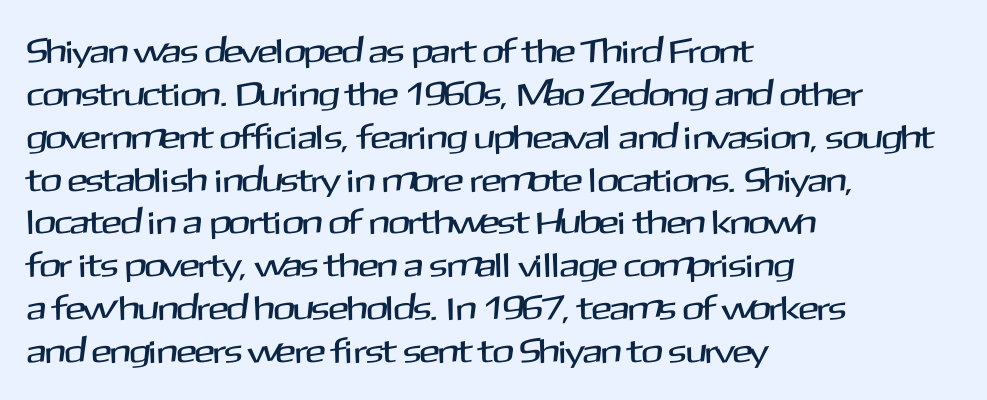
This rendering leaves character spacing at its baseline value. This sample uses an upright cut, with every glyph sitting square on the baseline. Notice how the passage keeps a crisp vertical edge on the left only. Is this a sans? Yes — the strokes have no serifs. The strip under each line holds only bare page.
